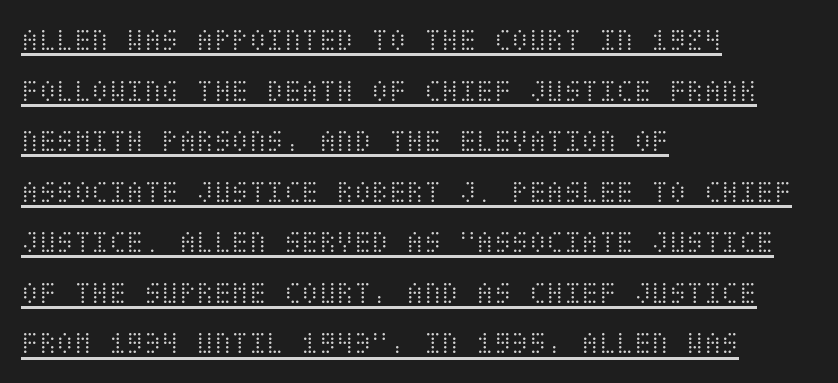
Q: Is the text bold? A: No.
Q: Is the text italic (slanted)? A: No, it is upright.
Q: Is the text underlined? A: Yes.
Q: How is the paragraph aligned? A: Left-aligned.
Q: Is the spacing between letters normal or unusually wide? A: Normal.
Q: Is the spacing between lines tight, normal or loose? A: Normal.
Q: Width (condensed, normal, or wide)? A: Condensed.
Q: Stroke contrast? A: Medium.
Q: x-height? A: Large.
